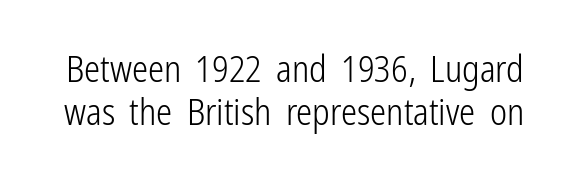
{"serif": "no", "italic": "no", "bold": "no", "weight": "light", "width": "condensed", "stroke_contrast": "low", "x_height": "medium", "monospaced": "no", "underline": "no", "line_spacing_ratio": 1.2, "letter_spacing": "normal", "letter_spacing_em": 0.0, "glyph_px": 36}
